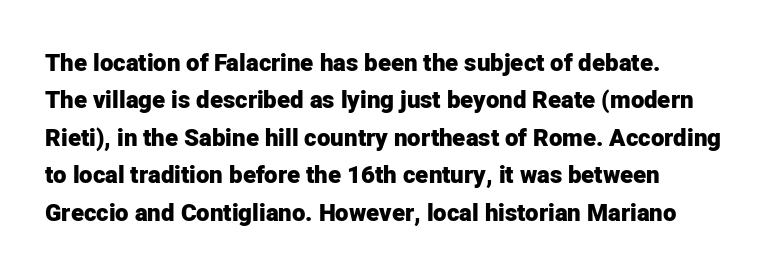
Underline: absent. Strokes here are thick enough to call this a true bold. This block has exactly the height ordinary leading produces. Standard letterfit; no display-style spreading of the glyphs. The lines are quadded left.
